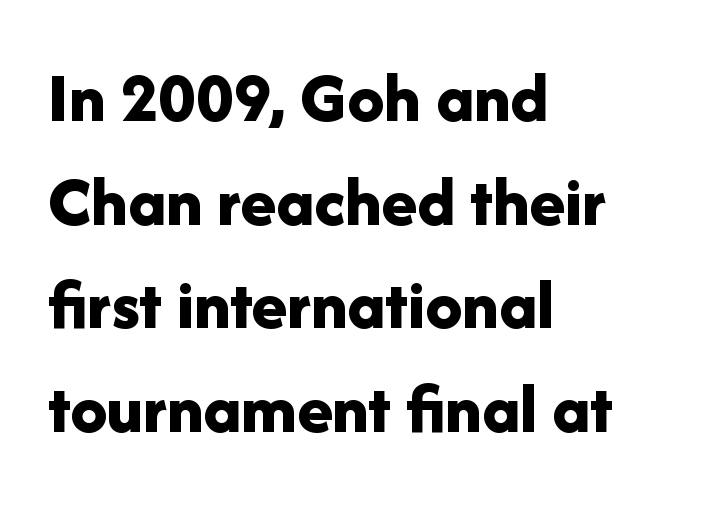
Q: Is the text bold? A: Yes.
Q: Is the text italic (slanted)? A: No, it is upright.
Q: Is the typeface a serif or a sans-serif typeface? A: Sans-serif.
Q: Is the text underlined? A: No.
Q: How is the paragraph aligned? A: Left-aligned.
Q: Is the spacing between letters normal or unusually wide? A: Normal.
Q: Is the spacing between lines tight, normal or loose? A: Normal.
Q: Width (condensed, normal, or wide)? A: Normal.
Q: Stroke contrast? A: Low.
Q: x-height? A: Medium.
Q: Monospaced? A: No.
